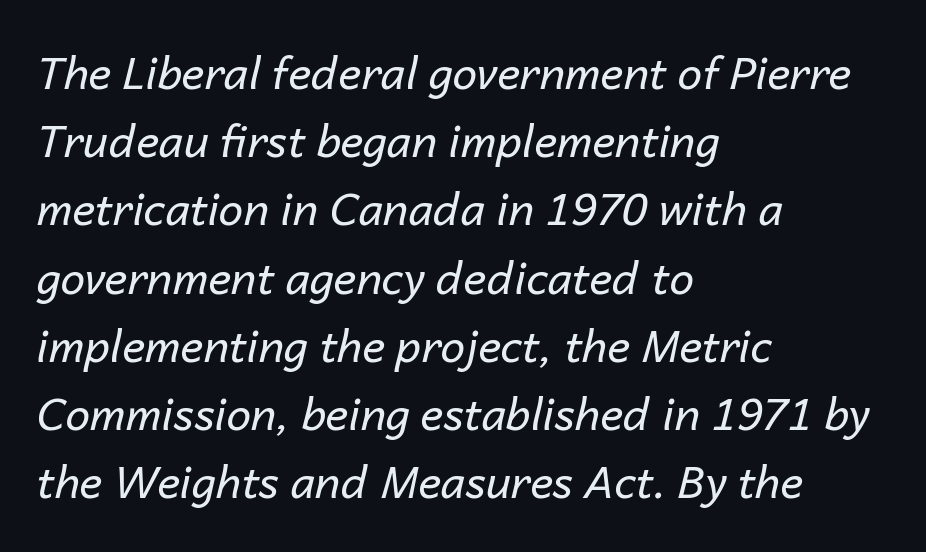
Q: Is the text bold? A: No.
Q: Is the text italic (slanted)? A: Yes, it leans right by about 14 degrees.
Q: Is the text underlined? A: No.
Q: How is the paragraph aligned? A: Left-aligned.
Q: Is the spacing between letters normal or unusually wide? A: Normal.
Q: Is the spacing between lines tight, normal or loose? A: Normal.
Q: Width (condensed, normal, or wide)? A: Normal.
Q: Stroke contrast? A: Low.
Q: x-height? A: Medium.
Q: Monospaced? A: No.
